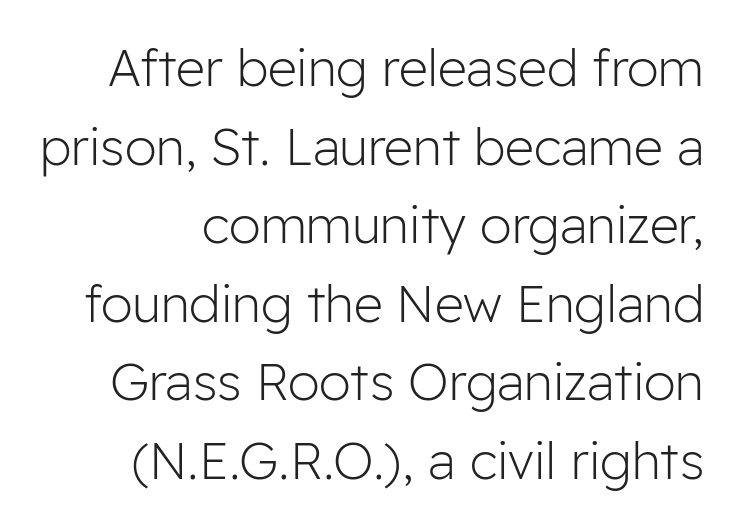
Q: Is the text bold? A: No.
Q: Is the text italic (slanted)? A: No, it is upright.
Q: Is the typeface a serif or a sans-serif typeface? A: Sans-serif.
Q: Is the text underlined? A: No.
Q: Is the spacing between letters normal or unusually wide? A: Normal.
Q: Is the spacing between lines tight, normal or loose? A: Normal.
Q: Width (condensed, normal, or wide)? A: Normal.
Q: Stroke contrast? A: Low.
Q: x-height? A: Medium.
Q: Monospaced? A: No.
